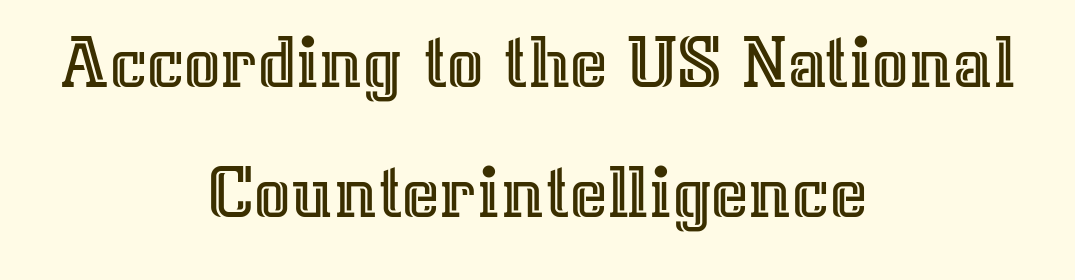
{"italic": "no", "width": "normal", "x_height": "medium", "monospaced": "no", "underline": "no", "align": "center", "line_spacing": "normal", "line_spacing_ratio": 1.63, "letter_spacing": "normal", "letter_spacing_em": 0.0, "glyph_px": 80}
